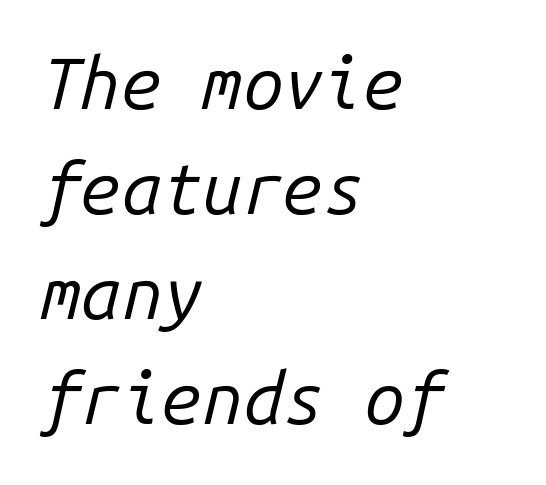
Q: Is the text bold? A: No.
Q: Is the text italic (slanted)? A: Yes, it leans right by about 14 degrees.
Q: Is the text underlined? A: No.
Q: How is the paragraph aligned? A: Left-aligned.
Q: Is the spacing between letters normal or unusually wide? A: Normal.
Q: Is the spacing between lines tight, normal or loose? A: Normal.
Q: Width (condensed, normal, or wide)? A: Normal.
Q: Stroke contrast? A: Low.
Q: x-height? A: Medium.
Q: Monospaced? A: Yes.
